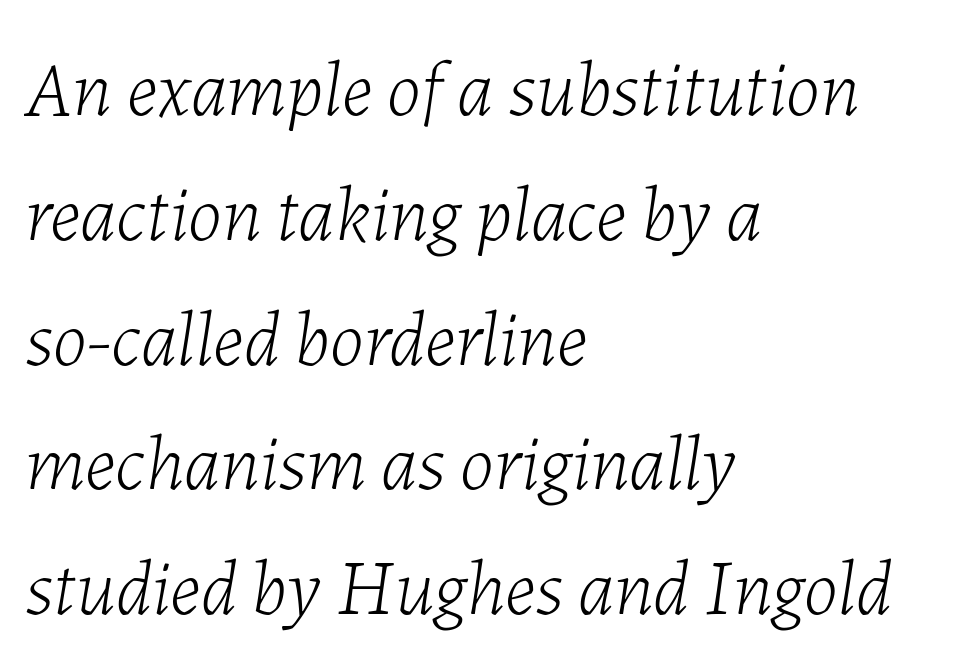
{"italic": "yes", "lean": "right", "slant_degrees": 7, "bold": "no", "weight": "light", "width": "normal", "stroke_contrast": "low", "x_height": "medium", "monospaced": "no", "underline": "no", "align": "left", "line_spacing": "normal", "line_spacing_ratio": 1.6, "letter_spacing": "normal", "letter_spacing_em": 0.0, "glyph_px": 78}
